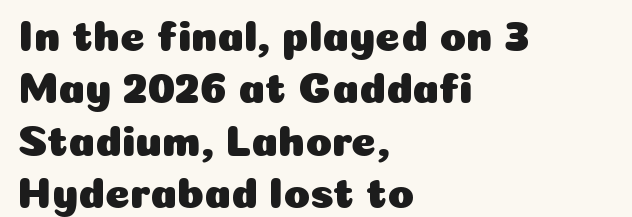
The letters advance in unequal steps, a hallmark of proportional type. Ascenders rise straight up at ninety degrees. Font category for this specimen: sans-serif. The lines in this sample share a left origin and differ only in where they stop. Underlining? Definitely not there. What stands out about the letter spacing? Nothing — it is the standard amount.
